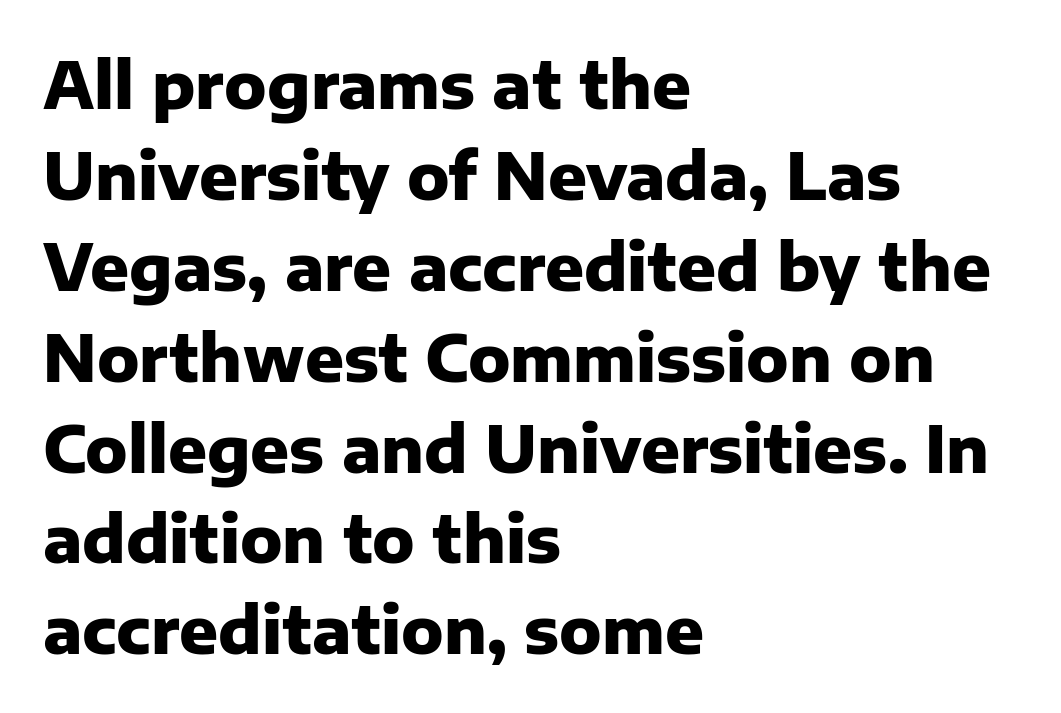
Q: Is the text bold? A: Yes.
Q: Is the text italic (slanted)? A: No, it is upright.
Q: Is the typeface a serif or a sans-serif typeface? A: Sans-serif.
Q: Is the text underlined? A: No.
Q: How is the paragraph aligned? A: Left-aligned.
Q: Is the spacing between letters normal or unusually wide? A: Normal.
Q: Is the spacing between lines tight, normal or loose? A: Normal.
Q: Width (condensed, normal, or wide)? A: Normal.
Q: Stroke contrast? A: Low.
Q: x-height? A: Medium.
Q: Monospaced? A: No.
